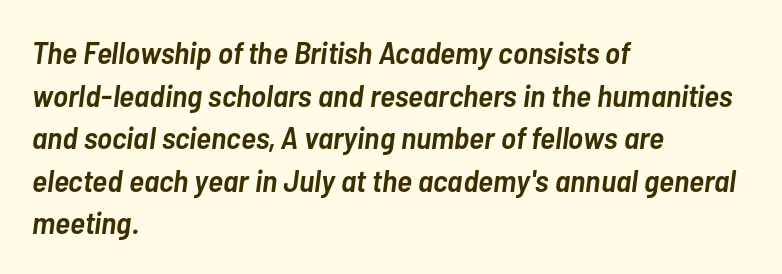
Q: Is the text bold? A: Semi-bold.
Q: Is the text italic (slanted)? A: Yes, it leans right by about 7 degrees.
Q: Is the text underlined? A: No.
Q: How is the paragraph aligned? A: Left-aligned.
Q: Is the spacing between letters normal or unusually wide? A: Normal.
Q: Is the spacing between lines tight, normal or loose? A: Normal.
Q: Width (condensed, normal, or wide)? A: Condensed.
Q: Stroke contrast? A: Low.
Q: x-height? A: Medium.
Q: Monospaced? A: No.
